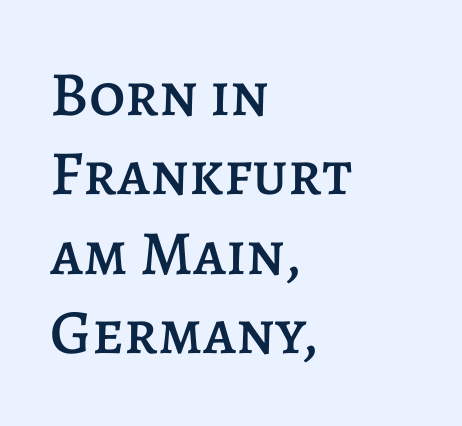
Q: Is the text italic (slanted)? A: No, it is upright.
Q: Is the text underlined? A: No.
Q: How is the paragraph aligned? A: Left-aligned.
Q: Is the spacing between letters normal or unusually wide? A: Normal.
Q: Is the spacing between lines tight, normal or loose? A: Normal.
Q: Width (condensed, normal, or wide)? A: Normal.
Q: Stroke contrast? A: Low.
Q: x-height? A: Large.
Q: Monospaced? A: No.
